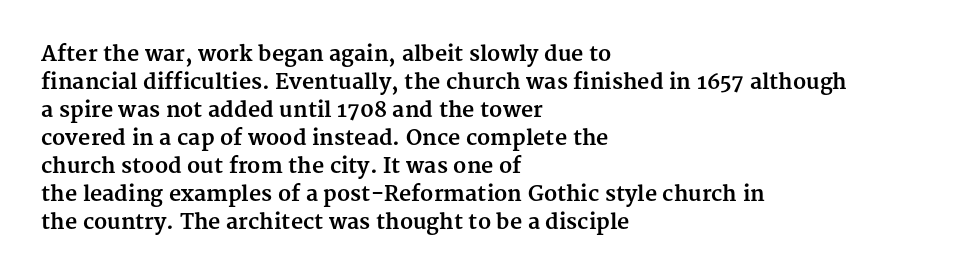
The image shows 21 px bold type, upright; set left-aligned, normal line spacing (1.33x), normal letter spacing, not underlined.
